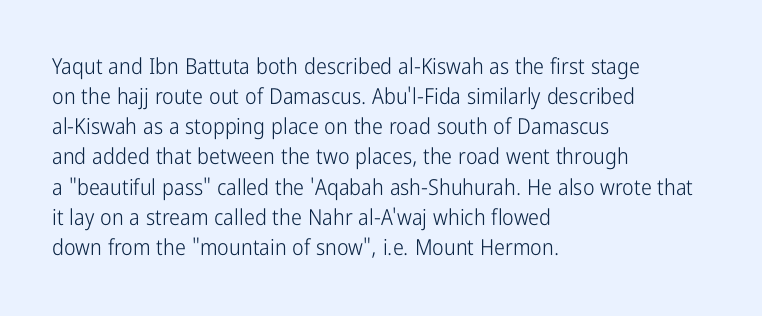
The image shows 22 px text type, upright; set left-aligned, normal line spacing (1.37x), normal letter spacing, not underlined.
